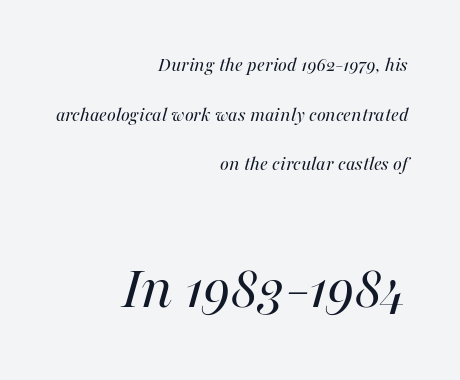
The image shows 63 px regular-weight type, italic (leaning right); set right-aligned, loose line spacing (2.36x), normal letter spacing, not underlined; the second (bottom) block is 3.0x larger; medium stroke contrast and a medium x-height.
